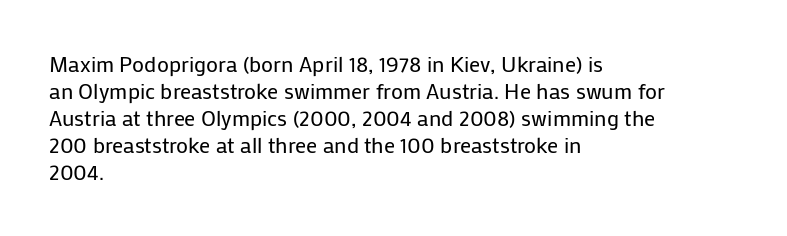
Beneath every word, the page is bare. The lettering holds an erect, upright posture throughout. Caption: face not bold, strokes unweighted. The gaps between neighbouring characters are ordinary and unremarkable.
